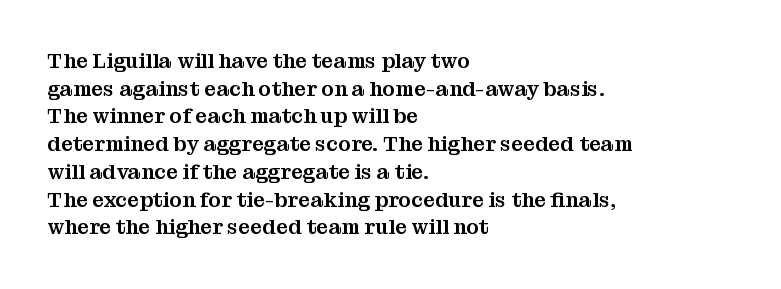
Q: Is the text italic (slanted)? A: No, it is upright.
Q: Is the text underlined? A: No.
Q: How is the paragraph aligned? A: Left-aligned.
Q: Is the spacing between letters normal or unusually wide? A: Normal.
Q: Is the spacing between lines tight, normal or loose? A: Normal.
